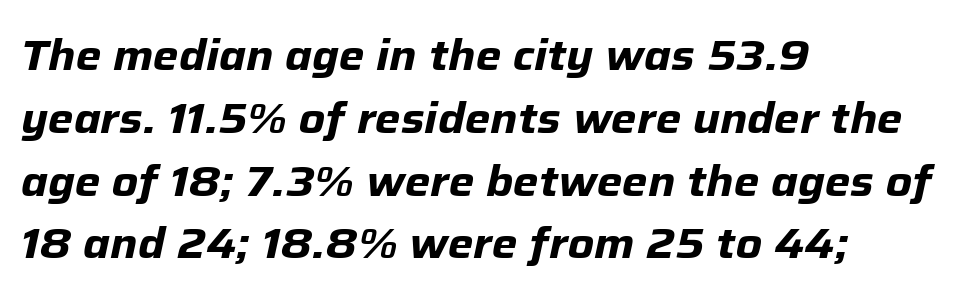
The line-height multiplier appears to be the usual default. The face used here has the dense, thick strokes of a bold. A typesetter would call this proportional, since set widths differ per character. Caption: multi-line text, flush left, ragged right.
